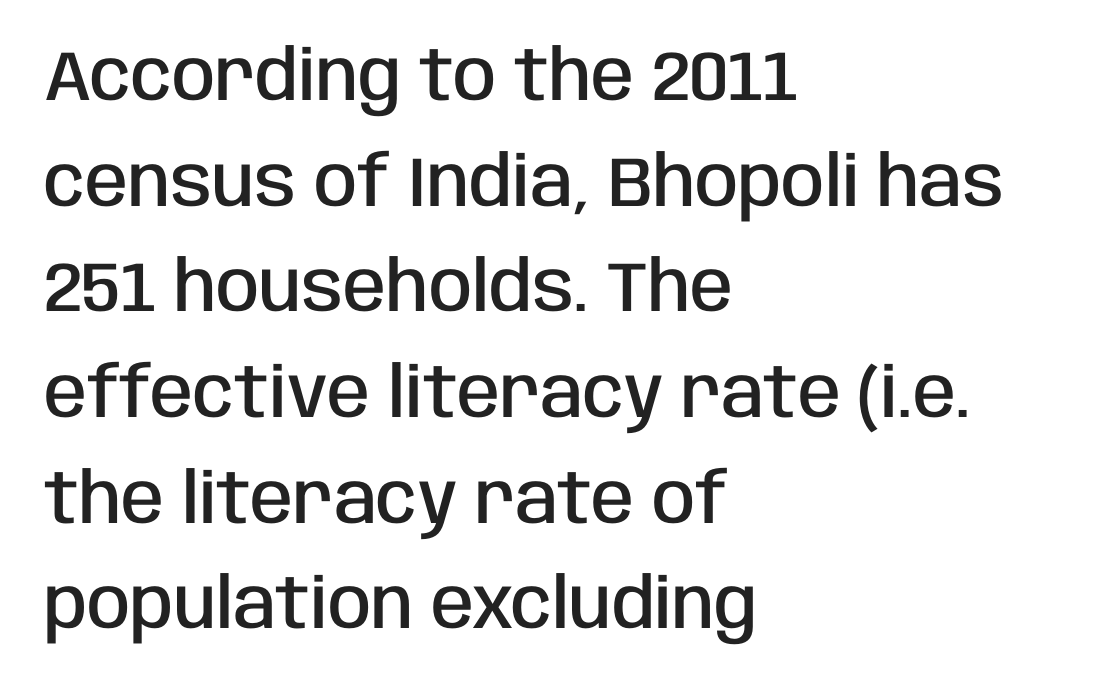
The image shows 70 px semibold, condensed sans-serif type, upright; set left-aligned, normal line spacing (1.51x), normal letter spacing, not underlined; low stroke contrast and a large x-height.
